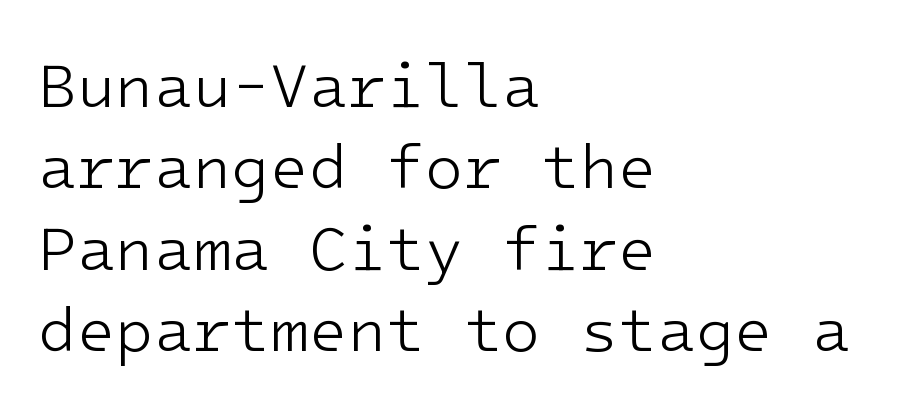
{"serif": "no", "italic": "no", "bold": "no", "weight": "light", "width": "normal", "stroke_contrast": "low", "x_height": "medium", "monospaced": "yes", "underline": "no", "align": "left", "line_spacing": "normal", "line_spacing_ratio": 1.29, "letter_spacing": "normal", "letter_spacing_em": 0.0, "glyph_px": 63}
